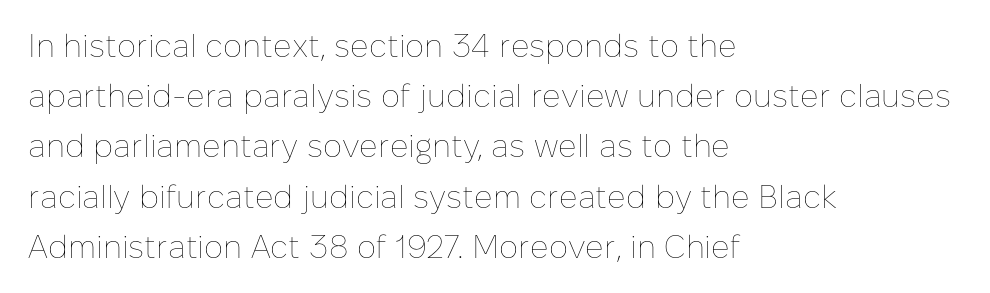
Summary of vertical rhythm: regular, with standard interline spacing. Underline: absent. Proportional: the letters do not fall into vertical columns. Ascenders rise straight up at ninety degrees. You could call the tracking neutral — neither tight nor loose. Weight: in the light-to-regular range.
